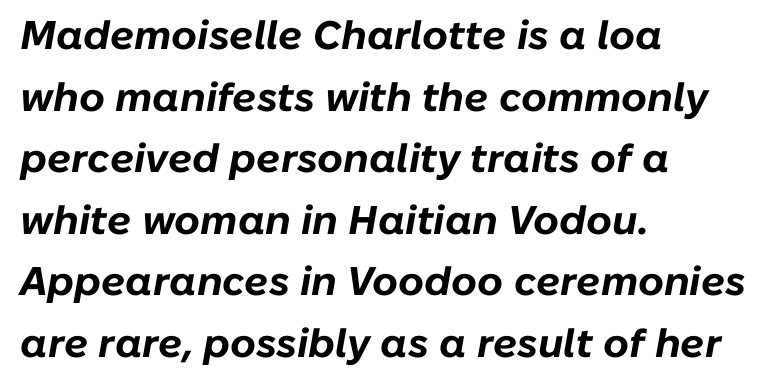
The rendering uses a bold face; every stroke is thick and dark. Anything drawn beneath the words? Only blank space. This rendering leaves character spacing at its baseline value. These lines are rendered in a variable-pitch font.
